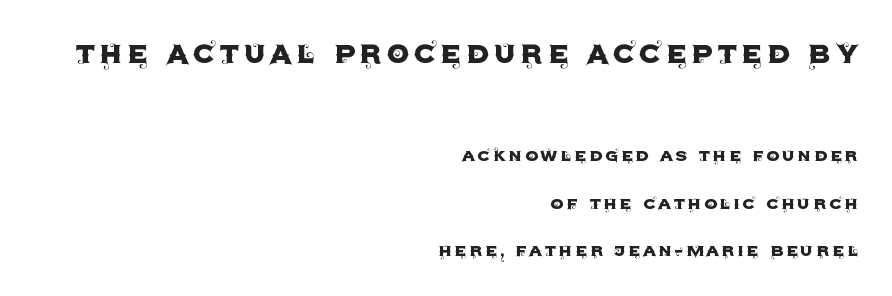
The image shows 36 px sans-serif type, upright; set right-aligned, loose line spacing (2.26x), not underlined; the first (top) block is 1.71x larger; a large x-height.
